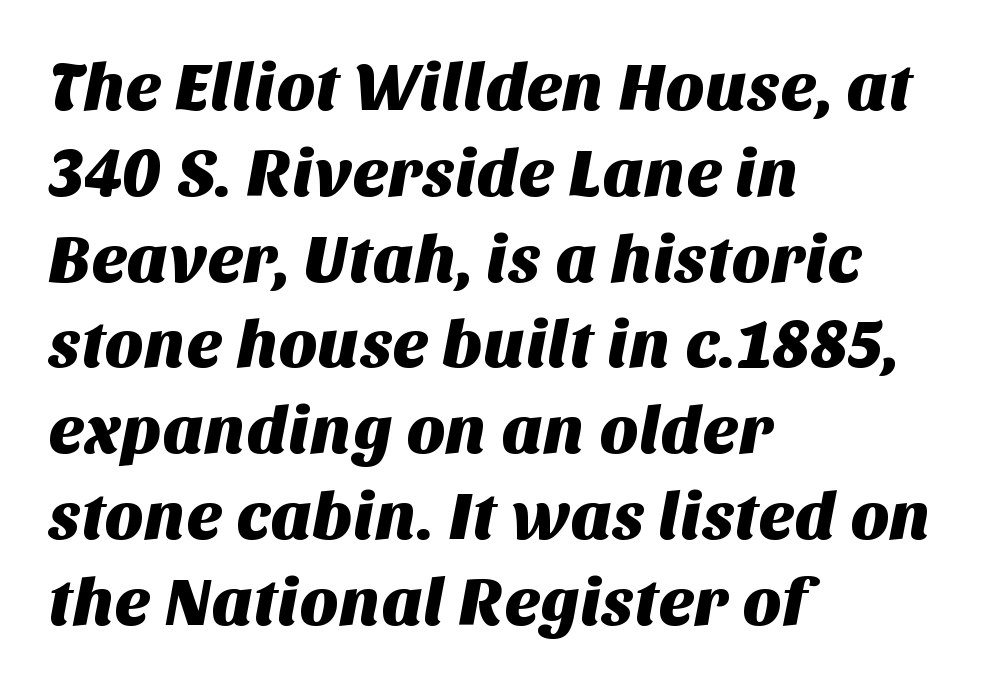
The image shows 67 px sans-serif type; set left-aligned, normal line spacing (1.28x), normal letter spacing, not underlined; medium stroke contrast and a large x-height.
